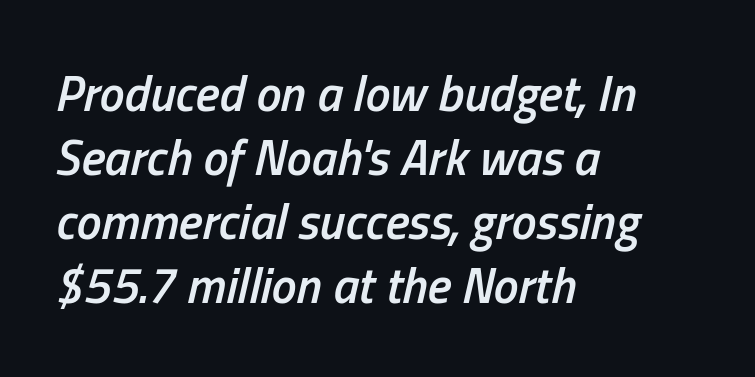
Q: Is the text bold? A: Semi-bold.
Q: Is the text italic (slanted)? A: Yes, it leans right by about 13 degrees.
Q: Is the text underlined? A: No.
Q: How is the paragraph aligned? A: Left-aligned.
Q: Is the spacing between letters normal or unusually wide? A: Normal.
Q: Is the spacing between lines tight, normal or loose? A: Normal.
Q: Width (condensed, normal, or wide)? A: Condensed.
Q: Stroke contrast? A: Low.
Q: x-height? A: Medium.
Q: Monospaced? A: No.
